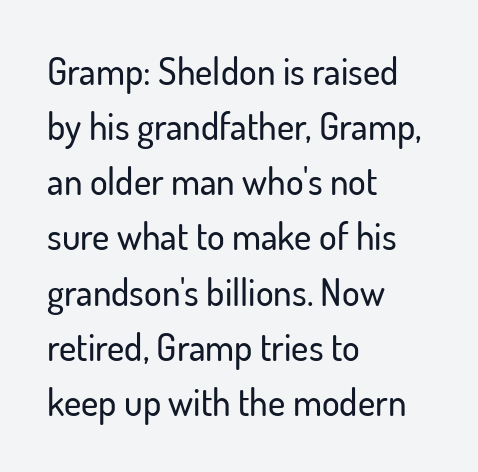
The characters display no serif detailing; their extremities are plain. Is this a fixed-width face? No — the glyphs have proportional, varying widths. The rows are spaced the way most documents space them. Glyph-to-glyph distance matches everyday printed text. Left-aligned paragraph, ragged on the right. Underlining? Definitely not there.
